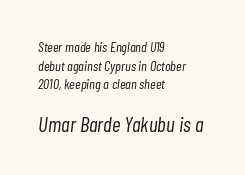
The image shows 21 px text type, italic (leaning right); set left-aligned, normal line spacing (1.33x), normal letter spacing, not underlined; the second (bottom) block is 1.5x larger.
